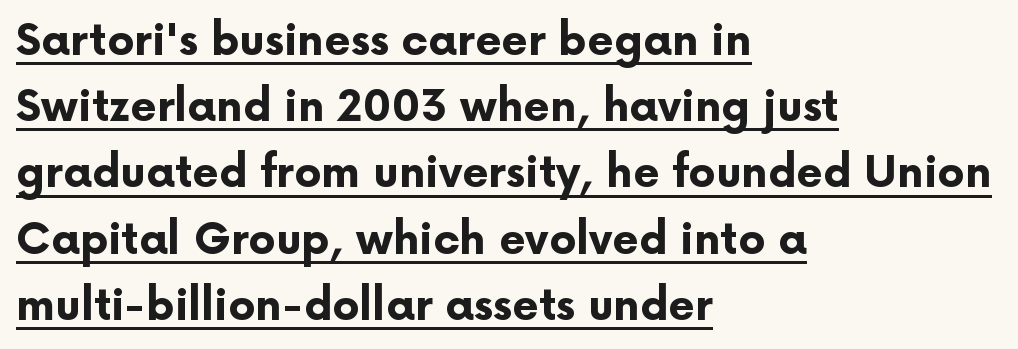
{"serif": "no", "italic": "no", "bold": "yes", "weight": "bold", "width": "normal", "stroke_contrast": "low", "x_height": "medium", "monospaced": "no", "underline": "yes", "align": "left", "line_spacing": "normal", "line_spacing_ratio": 1.54, "letter_spacing": "normal", "letter_spacing_em": 0.0, "glyph_px": 43}
